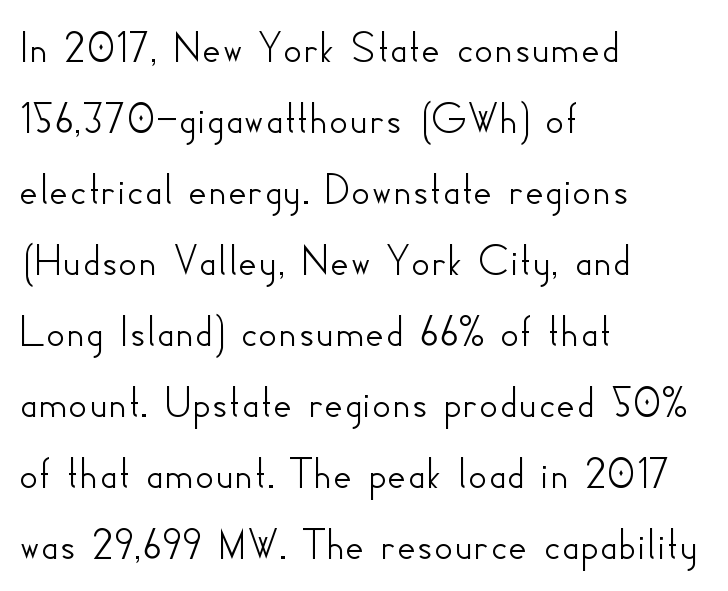
{"serif": "no", "italic": "no", "width": "normal", "stroke_contrast": "low", "x_height": "small", "monospaced": "no", "underline": "no", "align": "left", "line_spacing": "normal", "line_spacing_ratio": 1.51, "letter_spacing": "normal", "letter_spacing_em": 0.0, "glyph_px": 47}
